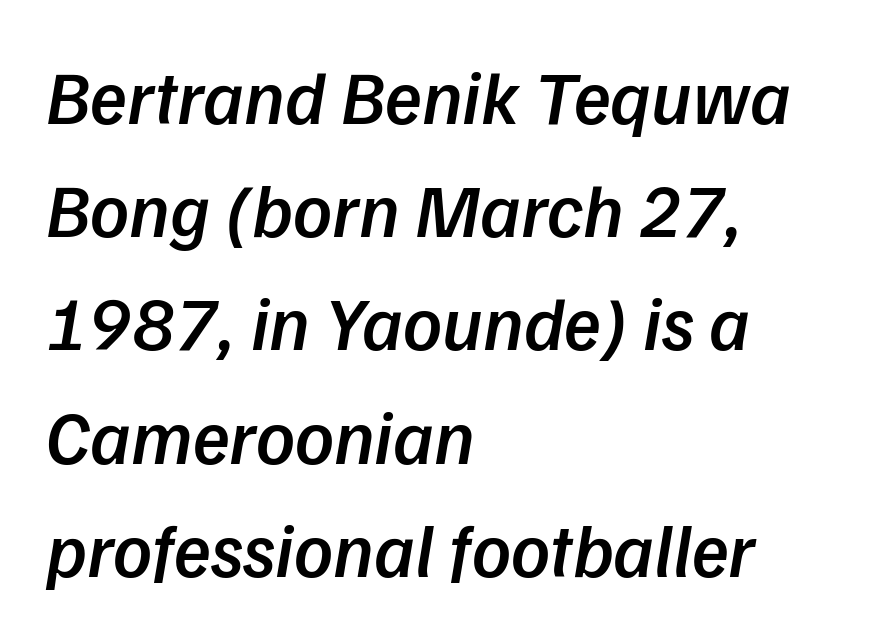
The image shows 76 px semibold sans-serif type; set left-aligned, normal line spacing (1.49x), normal letter spacing, not underlined; low stroke contrast and a medium x-height.
